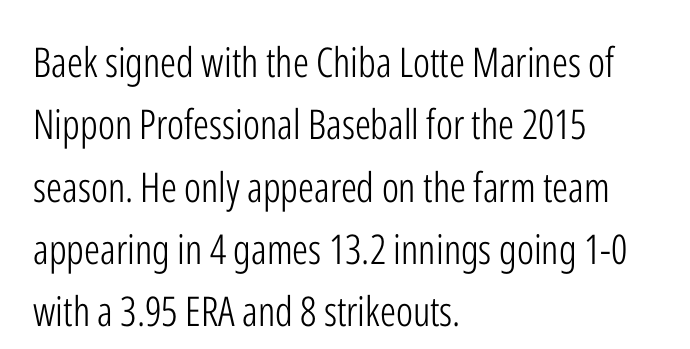
Q: Is the text bold? A: No.
Q: Is the text italic (slanted)? A: No, it is upright.
Q: Is the typeface a serif or a sans-serif typeface? A: Sans-serif.
Q: Is the text underlined? A: No.
Q: How is the paragraph aligned? A: Left-aligned.
Q: Is the spacing between letters normal or unusually wide? A: Normal.
Q: Is the spacing between lines tight, normal or loose? A: Normal.
Q: Width (condensed, normal, or wide)? A: Condensed.
Q: Stroke contrast? A: Low.
Q: x-height? A: Medium.
Q: Monospaced? A: No.
